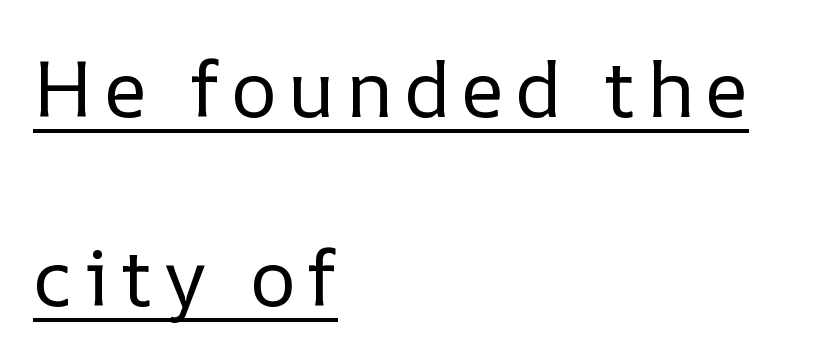
The image shows 79 px regular-weight type, upright; set left-aligned, loose line spacing (2.39x), underlined; low stroke contrast and a medium x-height.
